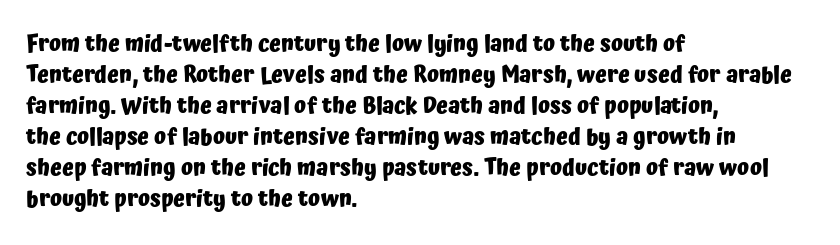
The image shows 22 px bold type, upright; set left-aligned, normal line spacing (1.41x), normal letter spacing, not underlined.
